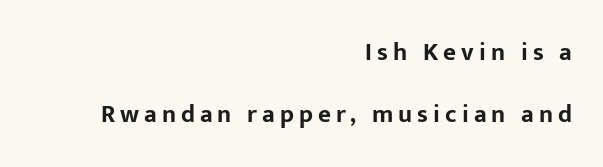
Q: Is the text bold? A: Yes.
Q: Is the text italic (slanted)? A: No, it is upright.
Q: Is the text underlined? A: No.
Q: How is the paragraph aligned? A: Right-aligned.
Q: Is the spacing between letters normal or unusually wide? A: Unusually wide.
Q: Is the spacing between lines tight, normal or loose? A: Loose.
